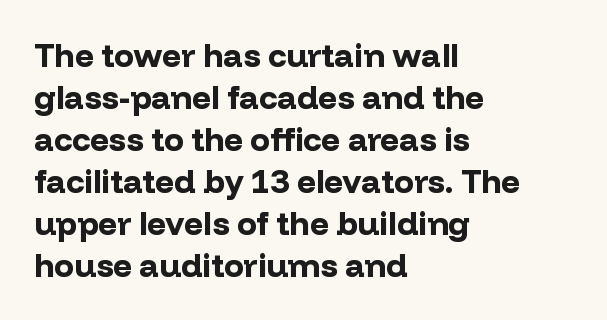
The glyphs have the mass of a bold cut. The font family rendered here belongs to the sans-serif group. Characters follow at the spacing the type designer built in. The lines are quadded left. The passage shown is not underscored anywhere.
